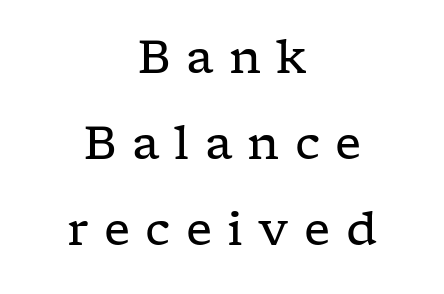
In terms of posture, this sample is upright. Caption: face not bold, strokes unweighted. The compositor balanced each line on the midline. Only glyphs here, with clear space below each row. Words appear elongated and porous because spacing is wide. Stroke terminals: seriffed.
